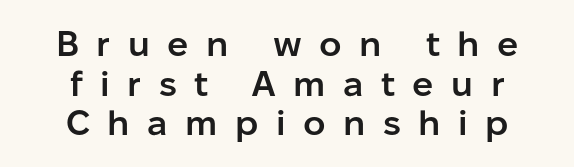
Q: Is the text bold? A: Semi-bold.
Q: Is the text italic (slanted)? A: No, it is upright.
Q: Is the typeface a serif or a sans-serif typeface? A: Sans-serif.
Q: Is the text underlined? A: No.
Q: How is the paragraph aligned? A: Centered.
Q: Is the spacing between letters normal or unusually wide? A: Unusually wide.
Q: Is the spacing between lines tight, normal or loose? A: Tight.
Q: Width (condensed, normal, or wide)? A: Normal.
Q: Stroke contrast? A: Low.
Q: x-height? A: Medium.
Q: Monospaced? A: No.
